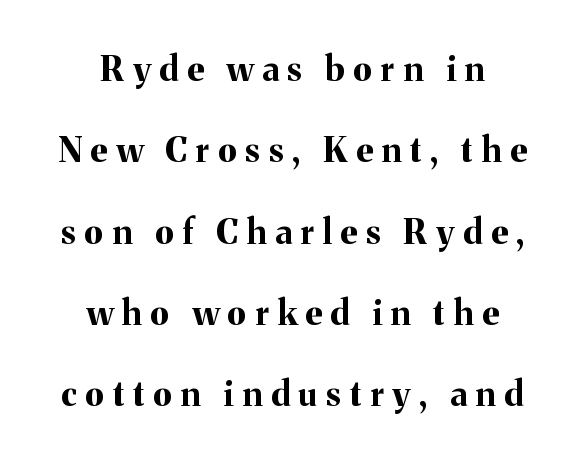
Students, this is bold: see how much ink each stroke carries. A typesetter would call this proportional, since set widths differ per character. Bare-footed words on every line. Are there feet on the stems? There are — it's a serif. If you folded the block vertically in half, each line would mirror itself in length.
